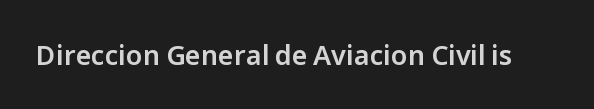
The image shows 27 px text type, upright; set normal letter spacing, not underlined.
